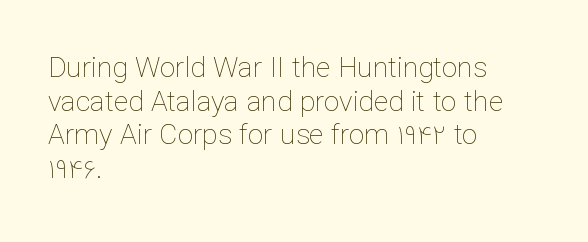
{"italic": "no", "bold": "no", "weight": "thin", "width": "normal", "stroke_contrast": "low", "x_height": "medium", "monospaced": "no", "underline": "no", "align": "left", "line_spacing_ratio": 1.2, "letter_spacing": "normal", "letter_spacing_em": 0.0, "glyph_px": 28}
